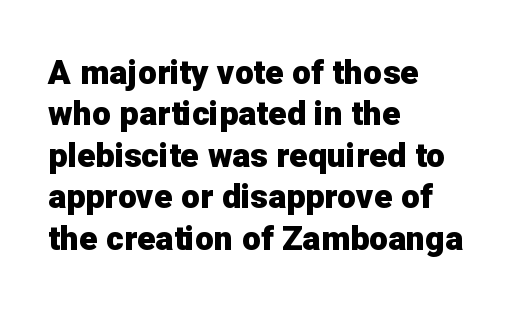
The image shows 34 px heavy sans-serif type, upright; set left-aligned, line spacing 1.22x, normal letter spacing, not underlined; low stroke contrast and a medium x-height.
